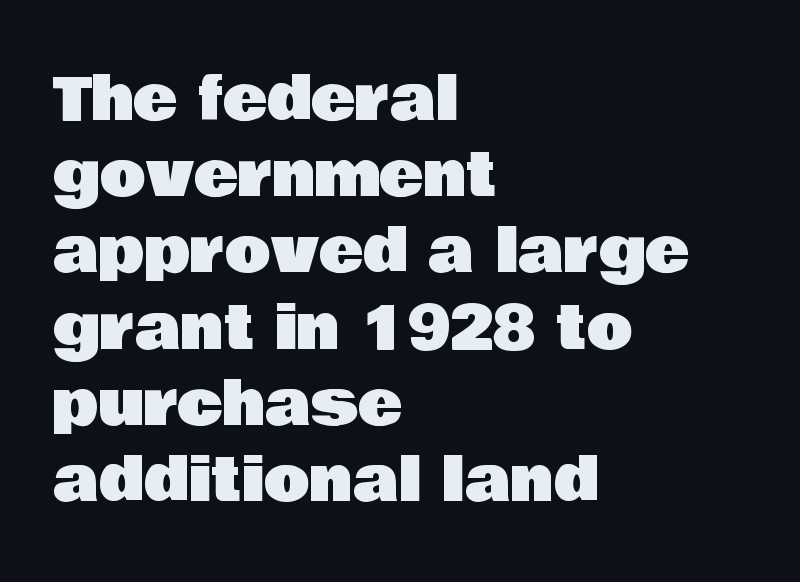
Quick note: underline off. To sum up the face: it is a sans, with no serifs. The lines are quadded left. Ordinary non-slanted type is in use. Each word holds together tightly as a unit, with standard inter-letter gaps. The vertical gap from one line to the next is medium.
